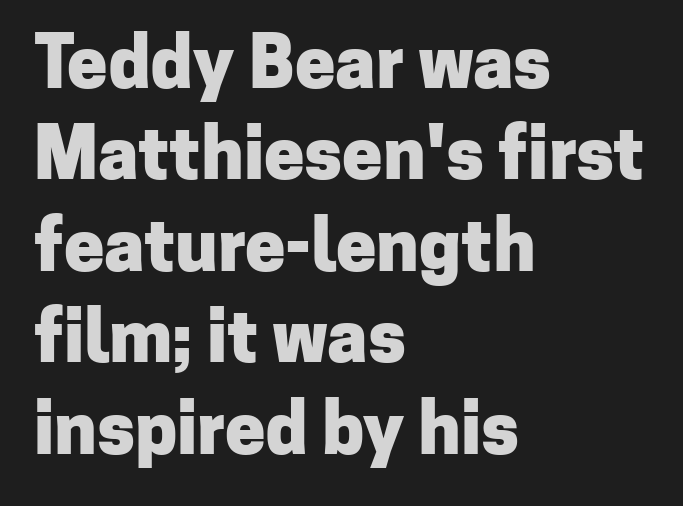
Heavy-handed strokes throughout: this text is bold. Descenders hang freely into open space. The rows are spaced the way most documents space them. You could not count columns in this text — the font is proportionally spaced. Left-aligned paragraph, ragged on the right. Classification — sans serif.
